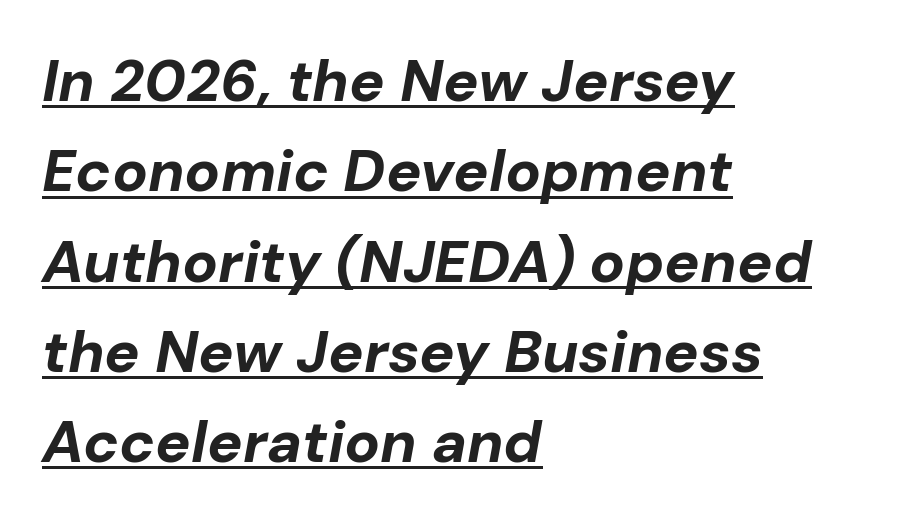
This block has exactly the height ordinary leading produces. In terms of posture, this sample is oblique. The setting favours the left margin, as ordinary paragraphs usually do. The face used here appears with an underline applied.
